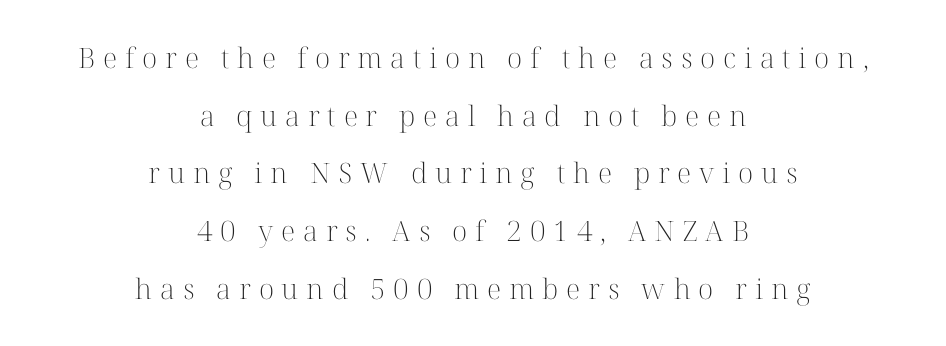
{"serif": "yes", "italic": "no", "bold": "no", "weight": "light", "width": "normal", "stroke_contrast": "high", "x_height": "medium", "monospaced": "no", "underline": "no", "align": "center", "line_spacing": "loose", "line_spacing_ratio": 2.06, "letter_spacing": "wide", "letter_spacing_em": 0.28, "glyph_px": 28}
